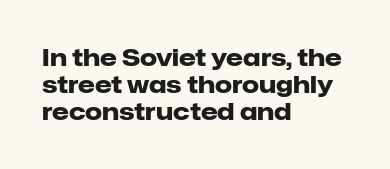
The image shows 24 px bold type, upright; set left-aligned, tight line spacing (1.13x), normal letter spacing, not underlined.
